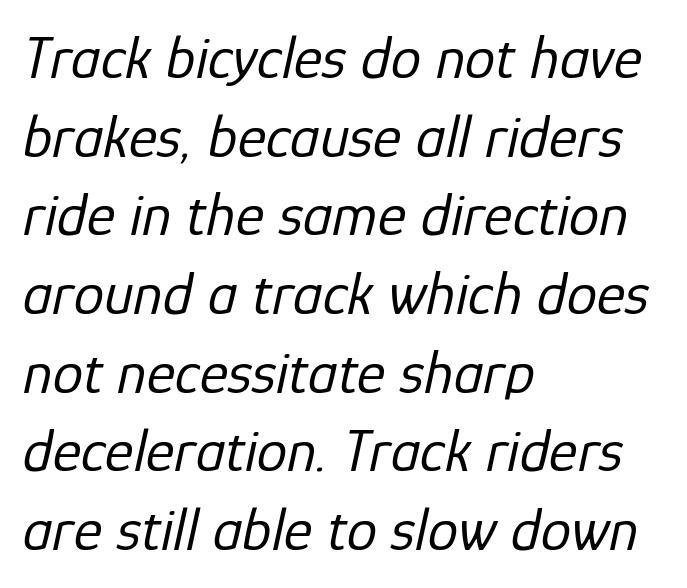
Any mark beneath the type? The region is blank. Horizontally, the lines are justified to the leading edge only. Character widths vary here, with narrow letters taking less room than wide ones. Vertical spacing — default. There's an unmistakable incline to the writing here. Students, note that the glyphs here touch the page at normal intervals.
